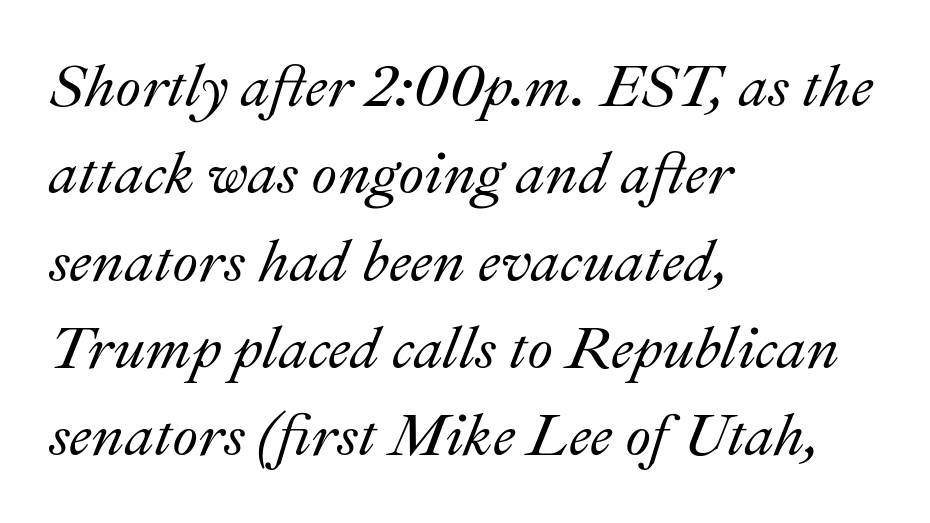
{"italic": "yes", "lean": "right", "slant_degrees": 22, "width": "normal", "stroke_contrast": "medium", "x_height": "small", "monospaced": "no", "underline": "no", "align": "left", "line_spacing": "normal", "line_spacing_ratio": 1.48, "letter_spacing": "normal", "letter_spacing_em": 0.0, "glyph_px": 59}
